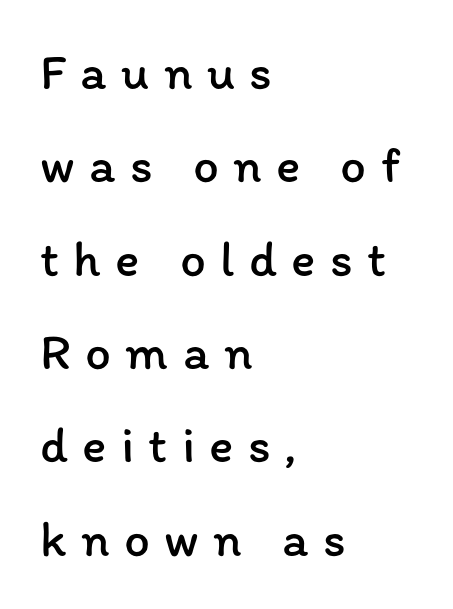
The image shows 51 px regular-weight type, upright; set left-aligned, line spacing 1.83x, unusually wide letter spacing (+0.28 em), not underlined; low stroke contrast and a medium x-height.
